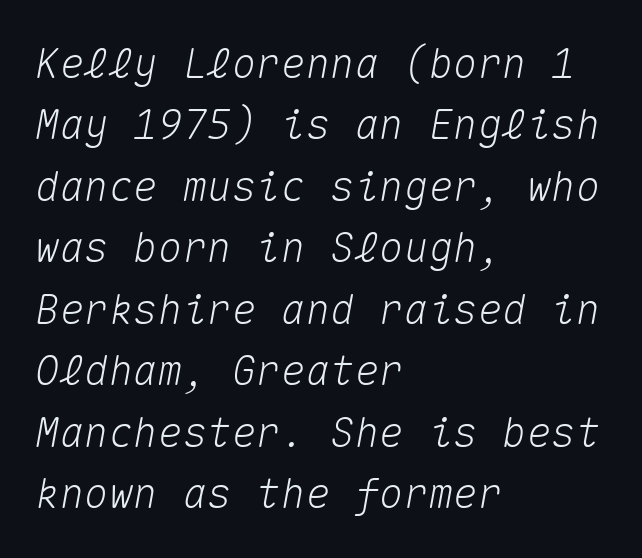
This rendering features lettering with no underline. Teacher's note: observe the even left margin — that is flush-left alignment. Designer's note — italics engaged. Think of a typewriter: that constant character pitch is what you see here. Notice how descenders clear the ascenders below comfortably — that's standard leading. Nobody touched the tracking dial on this one.
